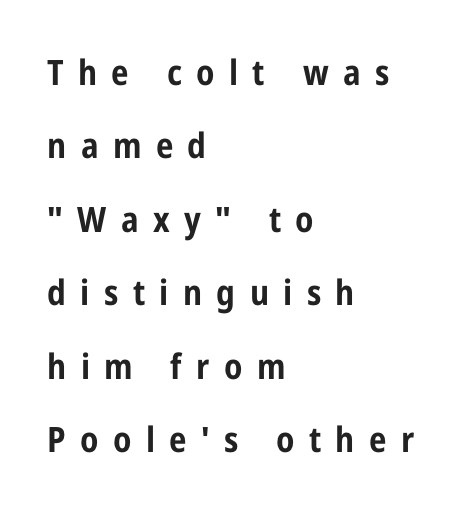
Q: Is the text bold? A: Yes.
Q: Is the text italic (slanted)? A: No, it is upright.
Q: Is the typeface a serif or a sans-serif typeface? A: Sans-serif.
Q: Is the text underlined? A: No.
Q: How is the paragraph aligned? A: Left-aligned.
Q: Is the spacing between letters normal or unusually wide? A: Unusually wide.
Q: Is the spacing between lines tight, normal or loose? A: Loose.
Q: Width (condensed, normal, or wide)? A: Condensed.
Q: Stroke contrast? A: Low.
Q: x-height? A: Medium.
Q: Monospaced? A: No.
